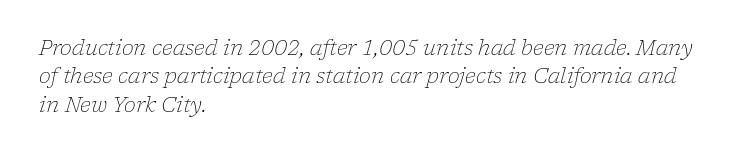
The image shows 20 px text type, italic (leaning right); set left-aligned, normal line spacing (1.42x), normal letter spacing, not underlined.
